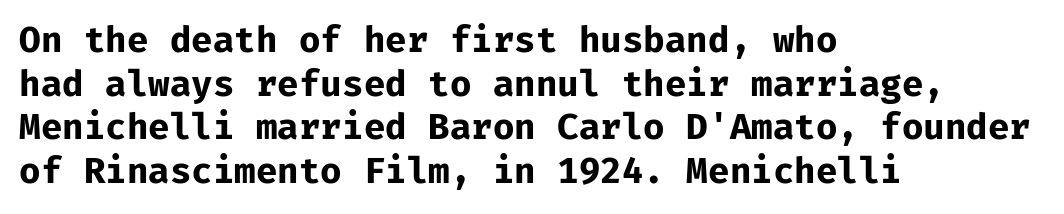
{"serif": "no", "italic": "no", "bold": "yes", "weight": "bold", "width": "normal", "stroke_contrast": "low", "x_height": "medium", "underline": "no", "align": "left", "line_spacing": "normal", "line_spacing_ratio": 1.25, "letter_spacing": "normal", "letter_spacing_em": 0.0, "glyph_px": 35}
